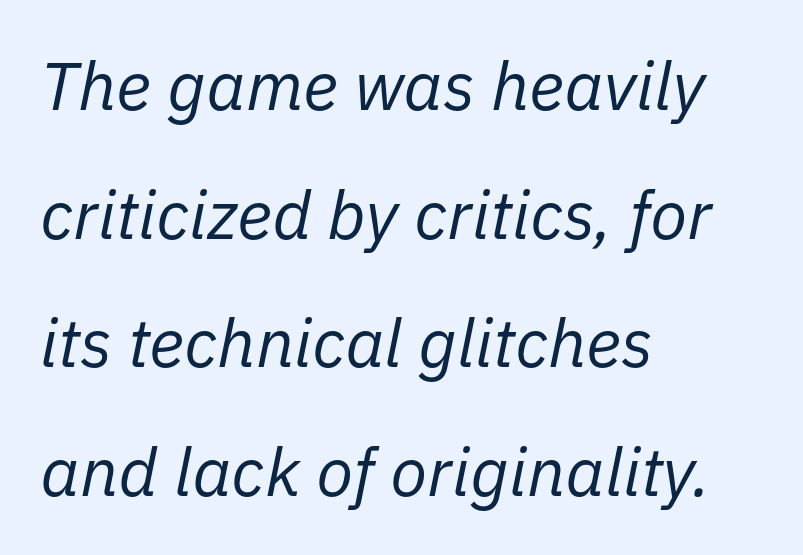
Short note: letters normally spaced. Here the designer chose a conventional face with non-uniform glyph widths. The lettering tilts uniformly, giving the passage an italic look. Any mark beneath the type? The region is blank. Short and long lines alike share a common starting point at left.
